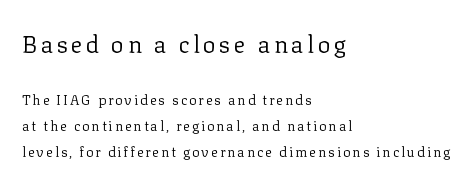
The image shows 24 px text type, upright; set left-aligned, line spacing 1.89x, not underlined; the first (top) block is 1.71x larger.
